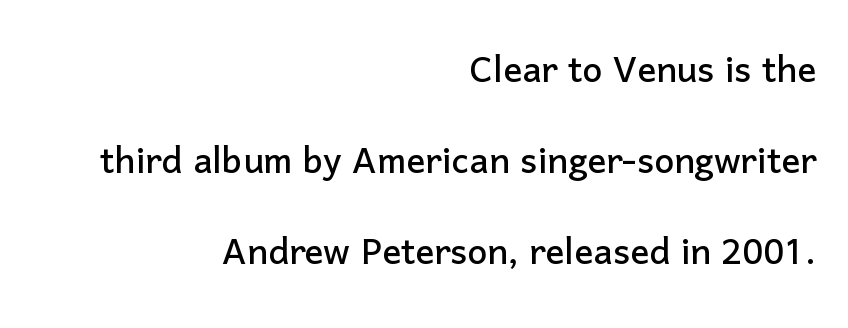
The glyphs are unaccompanied by any horizontal stroke below them. This rendering uses right alignment, leaving the left contour irregular. Short note: letters normally spaced. Unlike italic type, these characters show no tilt at all. This block would shrink considerably if given ordinary leading; it's expanded now. Nope, no serifs anywhere on these letters.
